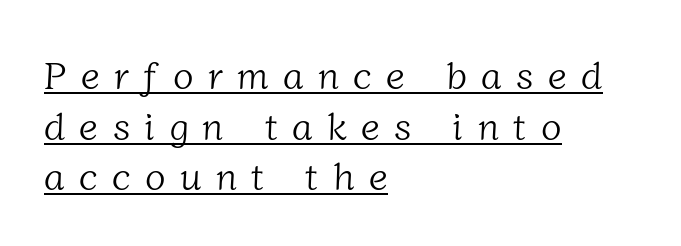
The image shows 38 px light serif type; set left-aligned, normal line spacing (1.33x), unusually wide letter spacing (+0.38 em), underlined; low stroke contrast and a medium x-height.
